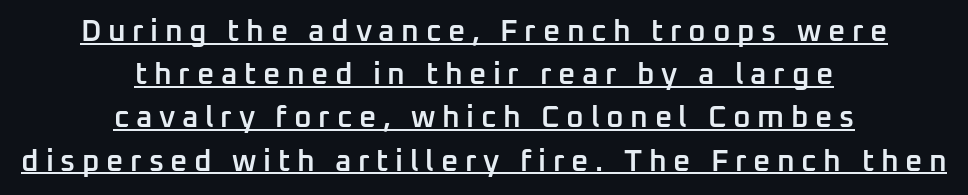
Q: Is the text bold? A: Semi-bold.
Q: Is the text italic (slanted)? A: No, it is upright.
Q: Is the typeface a serif or a sans-serif typeface? A: Sans-serif.
Q: Is the text underlined? A: Yes.
Q: How is the paragraph aligned? A: Centered.
Q: Is the spacing between letters normal or unusually wide? A: Unusually wide.
Q: Is the spacing between lines tight, normal or loose? A: Normal.
Q: Width (condensed, normal, or wide)? A: Normal.
Q: Stroke contrast? A: Low.
Q: x-height? A: Medium.
Q: Monospaced? A: No.
